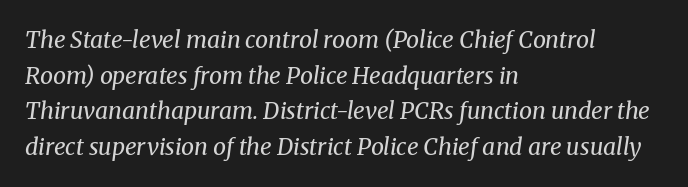
{"italic": "yes", "lean": "right", "slant_degrees": 8, "bold": "no", "underline": "no", "align": "left", "line_spacing": "normal", "line_spacing_ratio": 1.55, "letter_spacing": "normal", "letter_spacing_em": 0.0, "glyph_px": 23}
